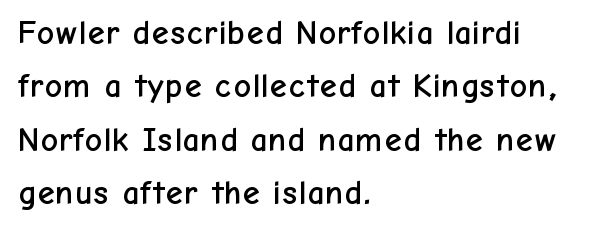
The image shows 34 px sans-serif type, upright; set left-aligned, normal line spacing (1.57x), normal letter spacing, not underlined; low stroke contrast and a medium x-height.
